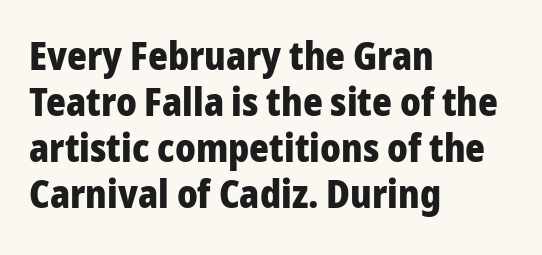
Proportional: the letters do not fall into vertical columns. Glance below the letters and you will spot only blank space. It's the straight-up-and-down kind of type. The line texture is even and compact thanks to regular tracking. The glyphs in this specimen are sans serif. Reading down the block, your eye returns to a fixed left position each line.
